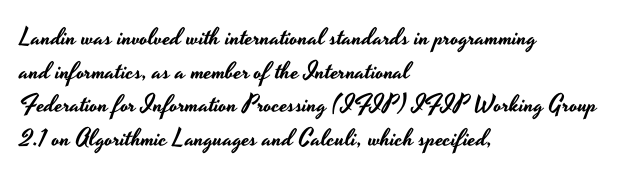
The image shows 24 px text type; set left-aligned, normal line spacing (1.4x), normal letter spacing, not underlined.
